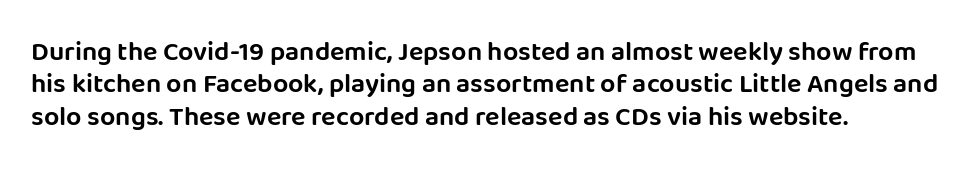
There is no visible air inserted between adjacent glyphs. The type sits square on the baseline with zero lean. Only glyphs here, with clear space below each row.
